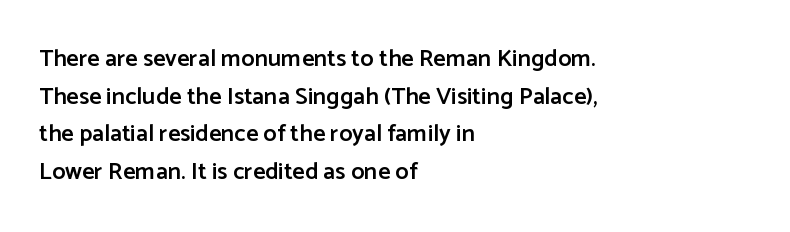
The image shows 24 px text type, upright; set left-aligned, normal line spacing (1.57x), normal letter spacing, not underlined.
